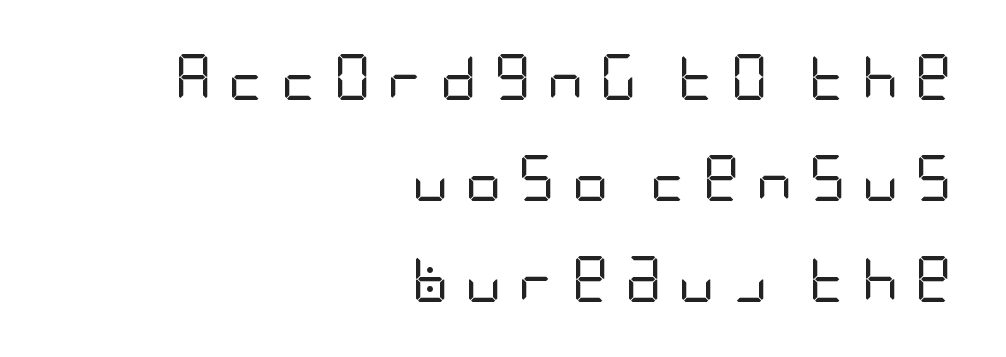
A roman cut, with each character standing at attention. The space beneath each line is pristine and unruled. Serifs: no, the terminals of the letterforms are clean. Nothing heavy about these letters — not bold at all. The line-height multiplier appears high, well above default. Every row of glyphs terminates at an identical x-position on the right.
